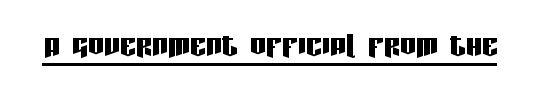
The image shows 40 px condensed sans-serif type, upright; set normal letter spacing, underlined; low stroke contrast and a large x-height.
